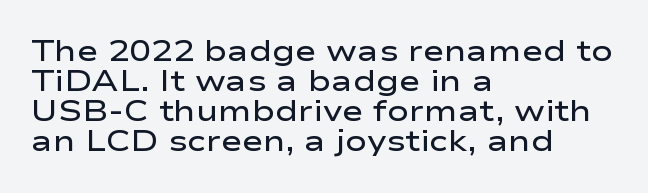
Q: Is the text bold? A: Semi-bold.
Q: Is the text italic (slanted)? A: No, it is upright.
Q: Is the typeface a serif or a sans-serif typeface? A: Sans-serif.
Q: Is the text underlined? A: No.
Q: How is the paragraph aligned? A: Left-aligned.
Q: Is the spacing between letters normal or unusually wide? A: Normal.
Q: Is the spacing between lines tight, normal or loose? A: Tight.
Q: Width (condensed, normal, or wide)? A: Wide.
Q: Stroke contrast? A: Low.
Q: x-height? A: Medium.
Q: Monospaced? A: No.
